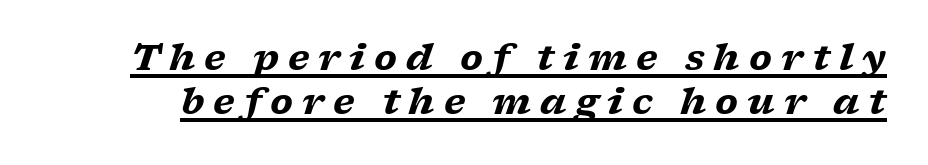
{"serif": "yes", "italic": "yes", "lean": "right", "slant_degrees": 17, "bold": "yes", "weight": "heavy", "width": "wide", "stroke_contrast": "low", "x_height": "medium", "monospaced": "no", "underline": "yes", "line_spacing_ratio": 1.21, "letter_spacing": "wide", "letter_spacing_em": 0.25, "glyph_px": 36}
